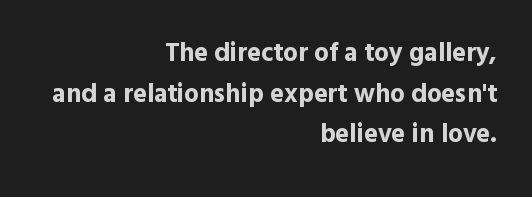
Q: Is the text bold? A: Yes.
Q: Is the text italic (slanted)? A: No, it is upright.
Q: Is the text underlined? A: No.
Q: How is the paragraph aligned? A: Right-aligned.
Q: Is the spacing between letters normal or unusually wide? A: Normal.
Q: Is the spacing between lines tight, normal or loose? A: Normal.
